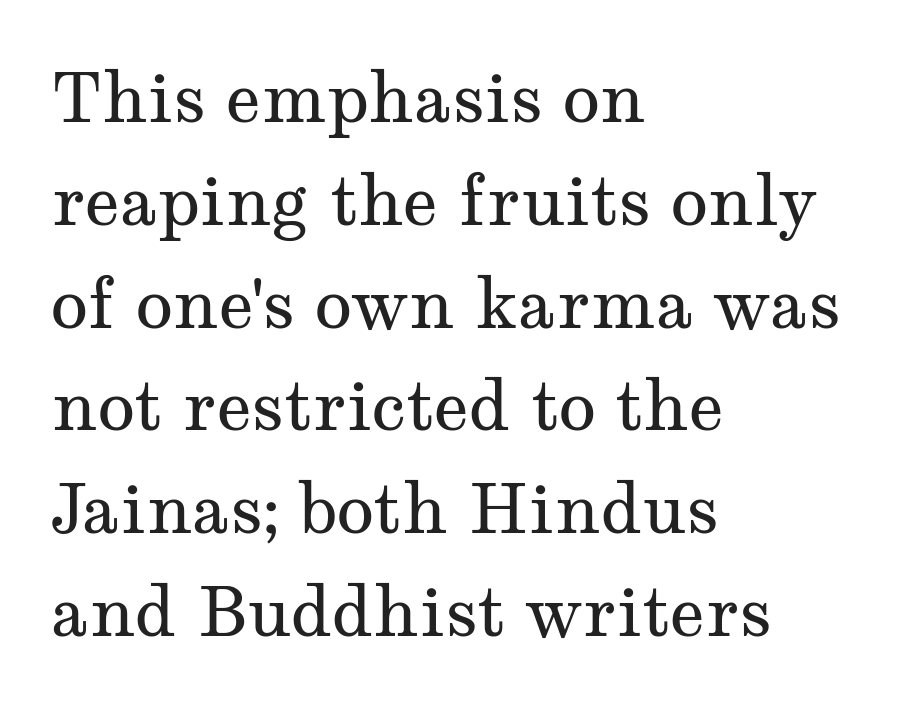
{"serif": "yes", "italic": "no", "bold": "no", "weight": "regular", "width": "wide", "stroke_contrast": "medium", "x_height": "medium", "monospaced": "no", "underline": "no", "align": "left", "line_spacing": "normal", "line_spacing_ratio": 1.49, "letter_spacing": "normal", "letter_spacing_em": 0.0, "glyph_px": 69}
